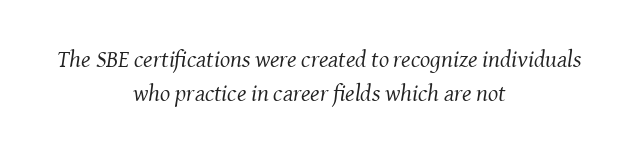
{"italic": "yes", "lean": "right", "slant_degrees": 8, "bold": "no", "underline": "no", "align": "center", "line_spacing": "normal", "line_spacing_ratio": 1.4, "letter_spacing": "normal", "letter_spacing_em": 0.0, "glyph_px": 24}
